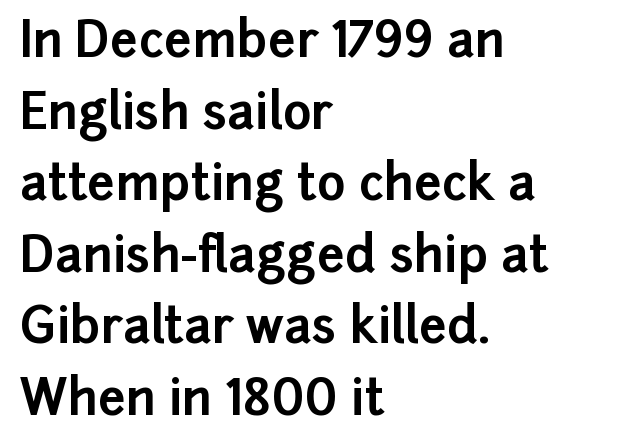
The image shows 49 px bold sans-serif type, upright; set left-aligned, normal line spacing (1.46x), normal letter spacing, not underlined; low stroke contrast and a medium x-height.
